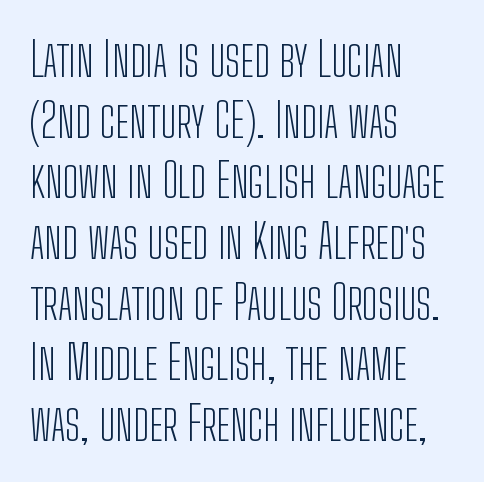
Glance below the letters and you will spot only blank space. Bold? No — there's no thickening of the strokes. Does the lettering tilt? It doesn't — this is upright. Serifs: no, the terminals of the letterforms are clean. A typesetter would call this zero additional tracking. The setting favours the left margin, as ordinary paragraphs usually do.
